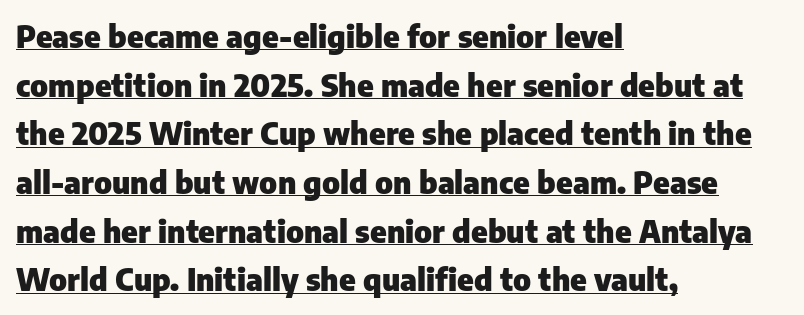
Q: Is the text bold? A: Yes.
Q: Is the text italic (slanted)? A: No, it is upright.
Q: Is the typeface a serif or a sans-serif typeface? A: Sans-serif.
Q: Is the text underlined? A: Yes.
Q: How is the paragraph aligned? A: Left-aligned.
Q: Is the spacing between letters normal or unusually wide? A: Normal.
Q: Is the spacing between lines tight, normal or loose? A: Normal.
Q: Width (condensed, normal, or wide)? A: Normal.
Q: Stroke contrast? A: Low.
Q: x-height? A: Medium.
Q: Monospaced? A: No.
